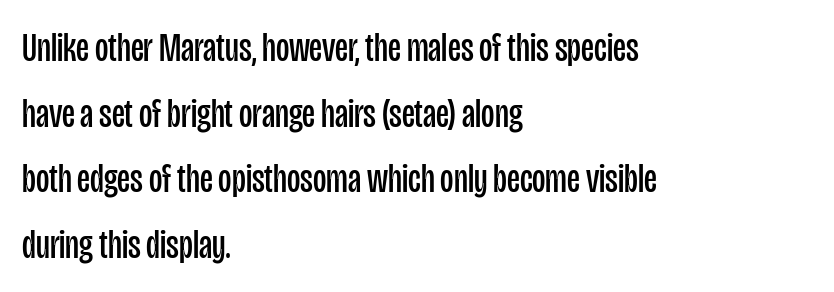
The image shows 41 px regular-weight, condensed sans-serif type, upright; set left-aligned, normal line spacing (1.6x), normal letter spacing, not underlined; low stroke contrast and a large x-height.
